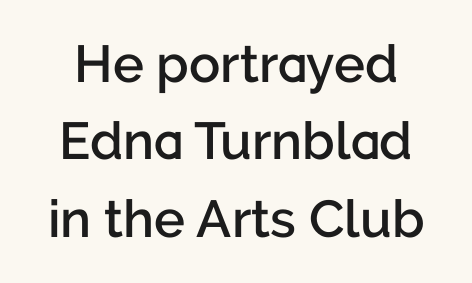
This is the in-between weight designers call semibold or demi. The passage shown is typed in a proportional face where columns would drift. Honestly, there is no underline to notice here at all. The space between consecutive lines is moderate. No feet cap the strokes, marking this as sans-serif type.
